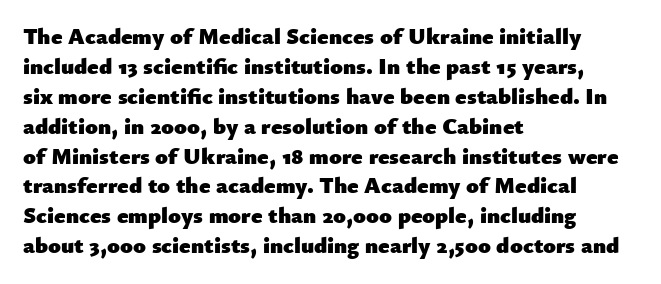
{"italic": "no", "bold": "yes", "underline": "no", "align": "left", "line_spacing": "normal", "line_spacing_ratio": 1.3, "letter_spacing": "normal", "letter_spacing_em": 0.0, "glyph_px": 23}
